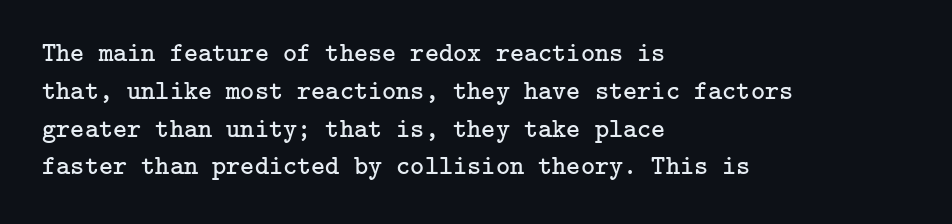
{"italic": "no", "bold": "no", "underline": "no", "align": "left", "line_spacing": "normal", "line_spacing_ratio": 1.4, "letter_spacing": "normal", "letter_spacing_em": 0.0, "glyph_px": 27}
